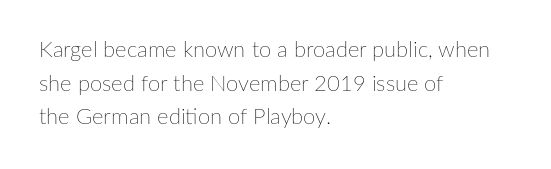
{"italic": "no", "bold": "no", "underline": "no", "align": "left", "line_spacing": "normal", "line_spacing_ratio": 1.53, "letter_spacing": "normal", "letter_spacing_em": 0.0, "glyph_px": 22}
